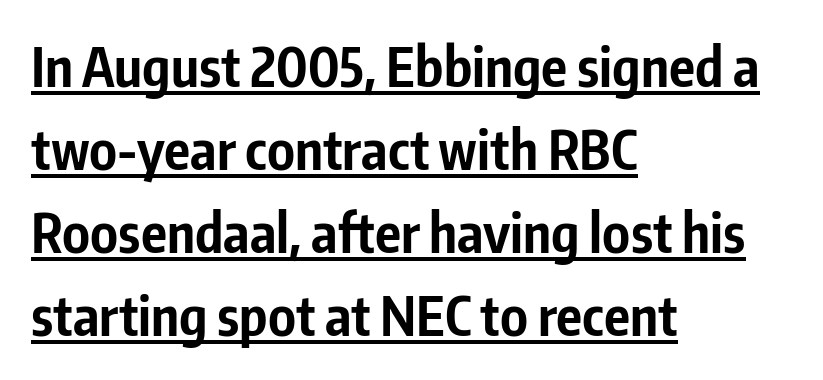
{"serif": "no", "italic": "no", "bold": "yes", "weight": "bold", "width": "condensed", "stroke_contrast": "low", "x_height": "medium", "monospaced": "no", "underline": "yes", "align": "left", "line_spacing": "normal", "line_spacing_ratio": 1.54, "letter_spacing": "normal", "letter_spacing_em": 0.0, "glyph_px": 54}
